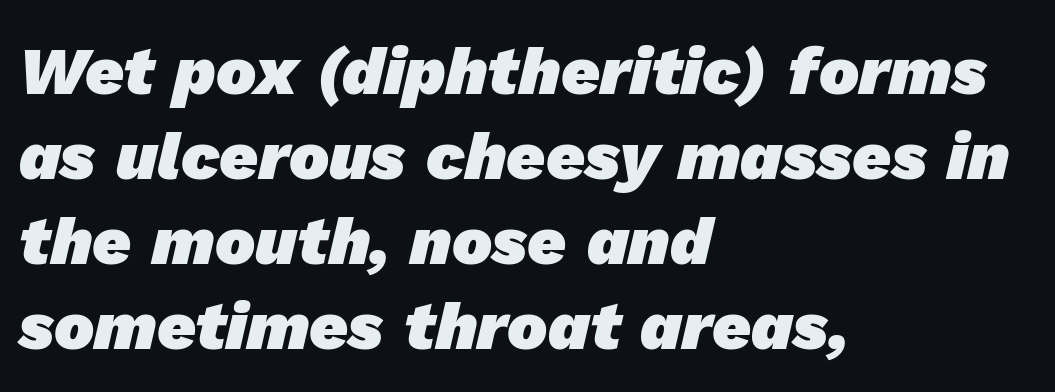
The image shows 67 px heavy sans-serif type; set left-aligned, normal line spacing (1.27x), normal letter spacing, not underlined; low stroke contrast and a medium x-height.
